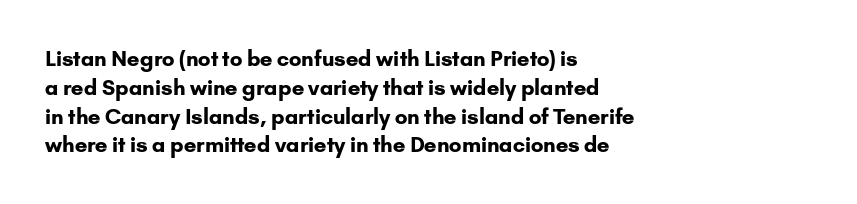
Leftover space on each line is placed entirely after the last word. The baseline area is clear. Tracking value appears to be zero — textbook default spacing. Is the type bold? Yes — the strokes are clearly thick and heavy.
